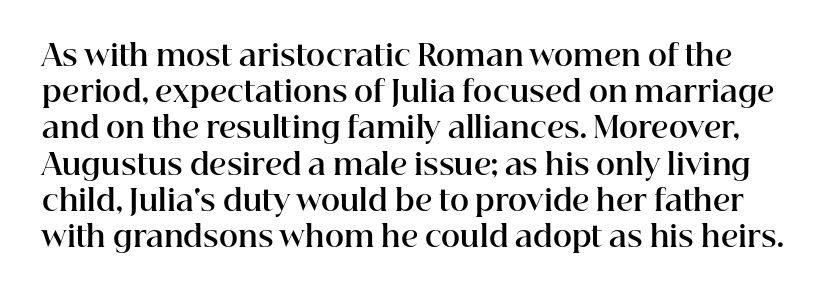
Quick note: interline space is typical. The letters are bold, with thick, heavy strokes. Anything drawn beneath the words? Only blank space. These lines keep a tight, regular rhythm from letter to letter.
